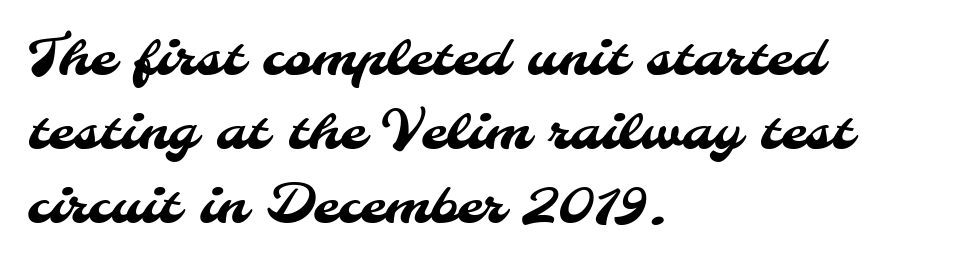
{"serif": "no", "width": "normal", "stroke_contrast": "medium", "x_height": "small", "monospaced": "no", "underline": "no", "align": "left", "line_spacing": "normal", "line_spacing_ratio": 1.4, "letter_spacing": "normal", "letter_spacing_em": 0.0, "glyph_px": 53}
